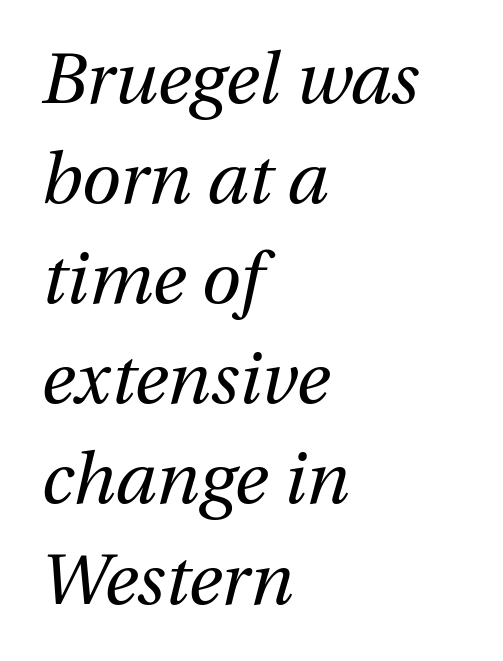
The line-height multiplier appears to be the usual default. Descenders are the only things crossing below the line. Line beginnings align vertically; line endings do not. Emphasis-style slanted type is in use.
